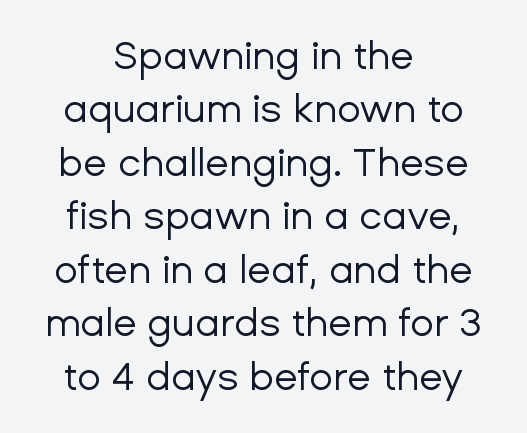
The image shows 39 px regular-weight sans-serif type, upright; set centered, normal line spacing (1.37x), normal letter spacing, not underlined; low stroke contrast and a medium x-height.
